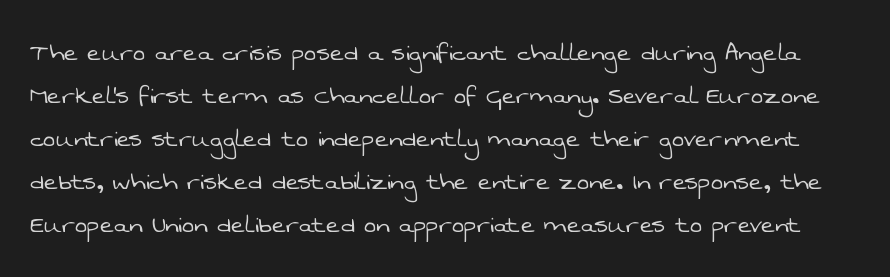
Q: Is the text bold? A: No.
Q: Is the typeface a serif or a sans-serif typeface? A: Sans-serif.
Q: Is the text underlined? A: No.
Q: Is the spacing between letters normal or unusually wide? A: Normal.
Q: Is the spacing between lines tight, normal or loose? A: Normal.
Q: Width (condensed, normal, or wide)? A: Normal.
Q: Stroke contrast? A: Low.
Q: x-height? A: Medium.
Q: Monospaced? A: No.
